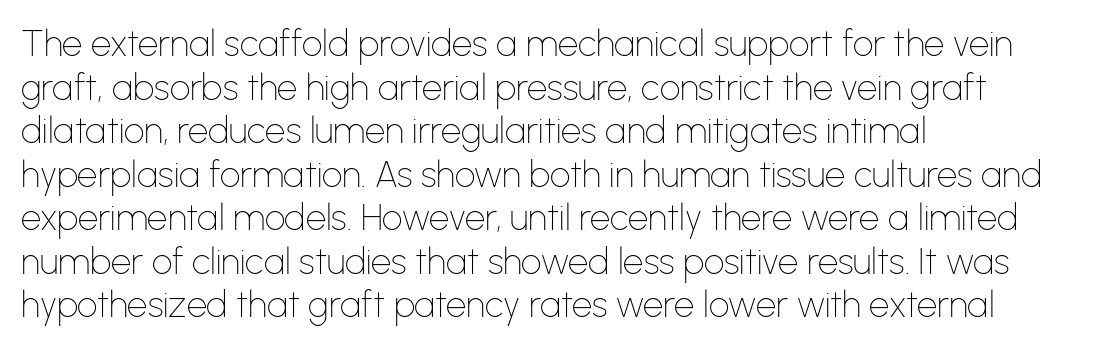
Q: Is the text bold? A: No.
Q: Is the text italic (slanted)? A: No, it is upright.
Q: Is the typeface a serif or a sans-serif typeface? A: Sans-serif.
Q: Is the text underlined? A: No.
Q: How is the paragraph aligned? A: Left-aligned.
Q: Is the spacing between letters normal or unusually wide? A: Normal.
Q: Width (condensed, normal, or wide)? A: Normal.
Q: Stroke contrast? A: Low.
Q: x-height? A: Medium.
Q: Monospaced? A: No.
